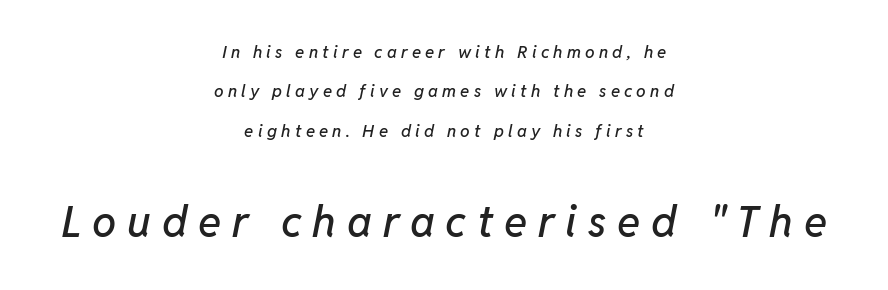
{"italic": "yes", "lean": "right", "slant_degrees": 11, "width": "normal", "stroke_contrast": "low", "x_height": "medium", "monospaced": "no", "underline": "no", "align": "center", "line_spacing": "loose", "line_spacing_ratio": 2.32, "letter_spacing": "wide", "letter_spacing_em": 0.25, "larger_block": "second", "size_ratio": 2.53, "glyph_px": 43}
